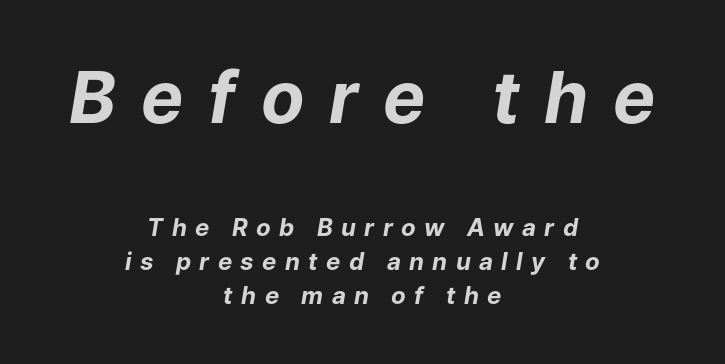
{"italic": "yes", "lean": "right", "slant_degrees": 9, "bold": "yes", "weight": "bold", "width": "normal", "stroke_contrast": "low", "x_height": "medium", "monospaced": "no", "underline": "no", "align": "center", "line_spacing": "normal", "line_spacing_ratio": 1.42, "letter_spacing": "wide", "letter_spacing_em": 0.35, "larger_block": "first", "size_ratio": 2.96, "glyph_px": 71}
